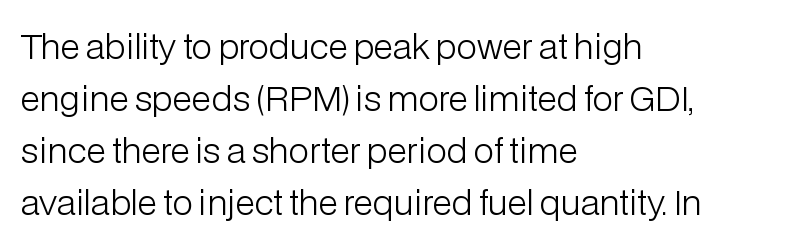
The image shows 34 px light sans-serif type, upright; set left-aligned, normal line spacing (1.53x), normal letter spacing, not underlined; low stroke contrast and a medium x-height.
